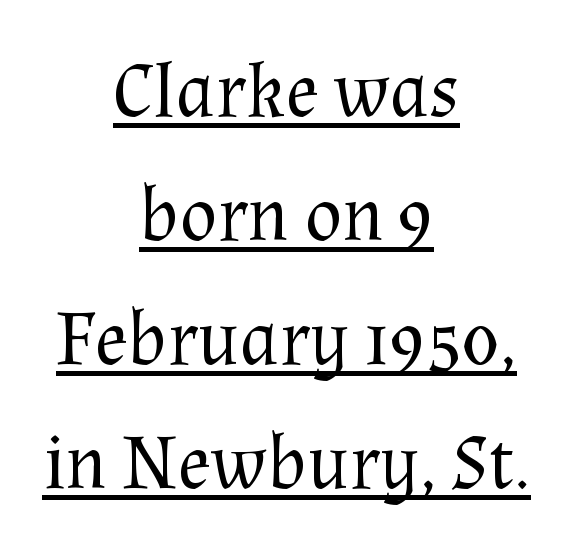
Normally led — the rows are evenly, conventionally spaced. The strokes carry an ordinary text weight at most. Alignment: centered. Every character sits straight up, as roman type does. This is underlined copy, the kind a proofreader might mark for attention.
